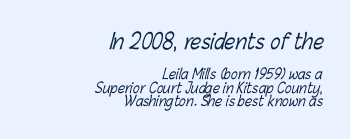
Q: Is the text bold? A: No.
Q: Is the text underlined? A: No.
Q: How is the paragraph aligned? A: Right-aligned.
Q: Is the spacing between letters normal or unusually wide? A: Normal.
Q: Is the spacing between lines tight, normal or loose? A: Tight.
Q: Which block of text is set in a larger size, the first (top) or the second (bottom)? A: The first (top) one.
